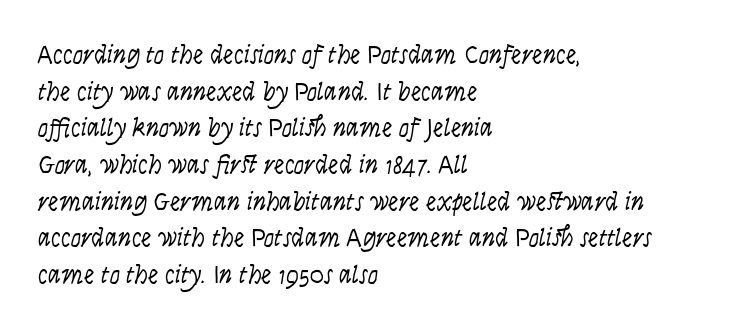
{"italic": "yes", "lean": "right", "slant_degrees": 9, "bold": "no", "underline": "no", "align": "left", "line_spacing": "normal", "line_spacing_ratio": 1.41, "letter_spacing": "normal", "letter_spacing_em": 0.0, "glyph_px": 26}
